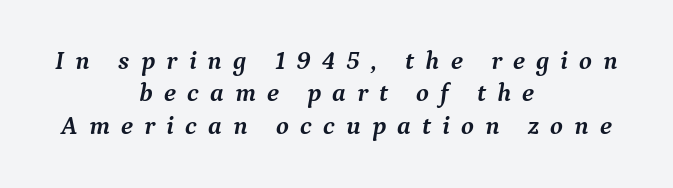
The area under the type is left untouched. If you measured baseline to baseline, you'd find a middling distance. The passage shown has open, widely tracked lettering throughout. This is oblique type, the kind used for emphasis or titles. The typesetter chose a symmetrical, centered arrangement here.
